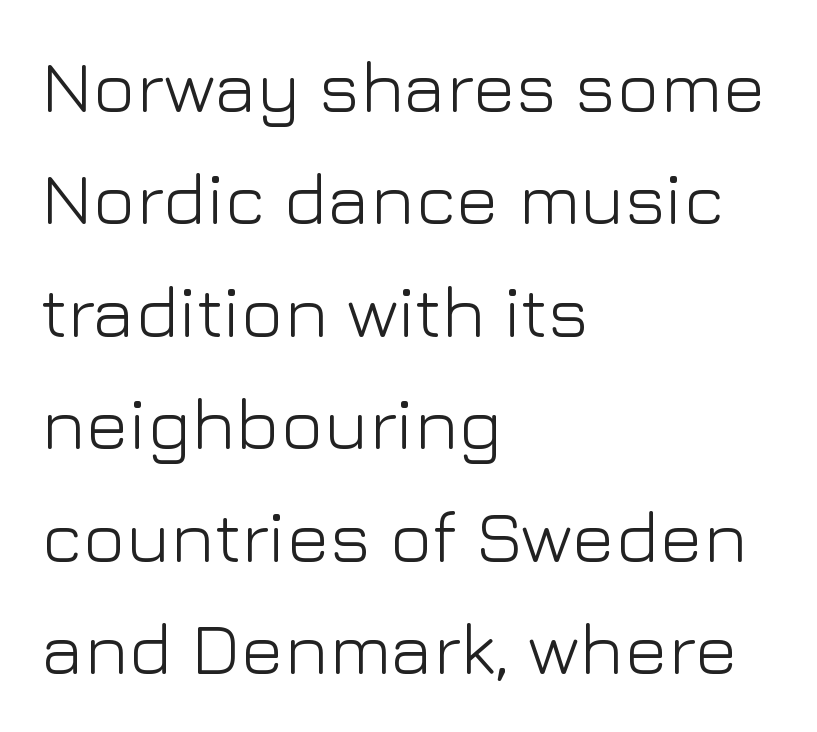
Q: Is the text bold? A: No.
Q: Is the text italic (slanted)? A: No, it is upright.
Q: Is the typeface a serif or a sans-serif typeface? A: Sans-serif.
Q: Is the text underlined? A: No.
Q: How is the paragraph aligned? A: Left-aligned.
Q: Is the spacing between letters normal or unusually wide? A: Normal.
Q: Is the spacing between lines tight, normal or loose? A: Normal.
Q: Width (condensed, normal, or wide)? A: Normal.
Q: Stroke contrast? A: Low.
Q: x-height? A: Medium.
Q: Monospaced? A: No.
